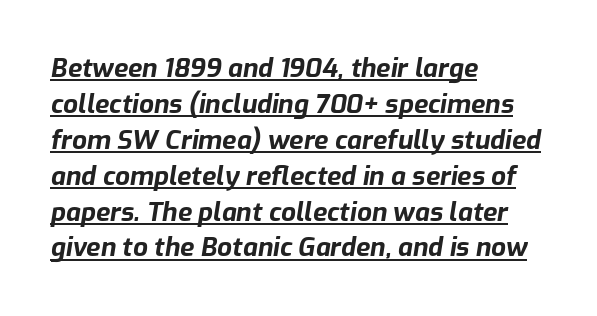
The image shows 26 px bold type, italic (leaning right); set left-aligned, normal line spacing (1.38x), normal letter spacing, underlined.
